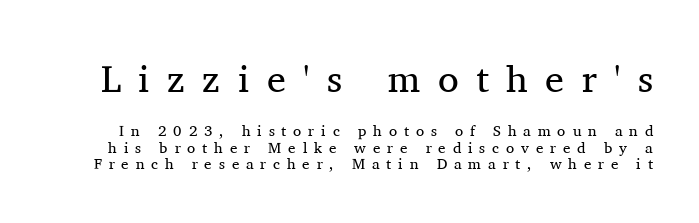
{"serif": "yes", "italic": "no", "bold": "no", "weight": "regular", "width": "normal", "stroke_contrast": "medium", "x_height": "medium", "monospaced": "no", "underline": "no", "line_spacing": "tight", "line_spacing_ratio": 1.1, "letter_spacing": "wide", "letter_spacing_em": 0.46, "larger_block": "first", "size_ratio": 2.53, "glyph_px": 38}
